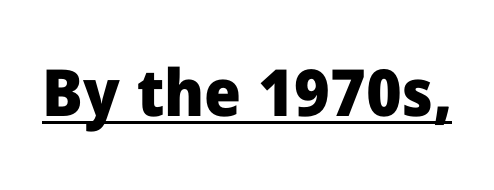
{"serif": "no", "italic": "no", "bold": "yes", "weight": "heavy", "width": "normal", "stroke_contrast": "low", "x_height": "medium", "monospaced": "no", "underline": "yes", "letter_spacing": "normal", "letter_spacing_em": 0.0, "glyph_px": 65}
